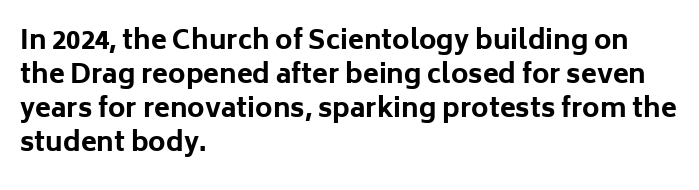
{"italic": "no", "bold": "yes", "underline": "no", "align": "left", "line_spacing": "normal", "line_spacing_ratio": 1.31, "letter_spacing": "normal", "letter_spacing_em": 0.0, "glyph_px": 26}
